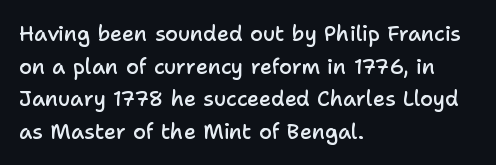
Q: Is the text bold? A: Semi-bold.
Q: Is the text italic (slanted)? A: No, it is upright.
Q: Is the text underlined? A: No.
Q: How is the paragraph aligned? A: Left-aligned.
Q: Is the spacing between letters normal or unusually wide? A: Normal.
Q: Is the spacing between lines tight, normal or loose? A: Normal.
